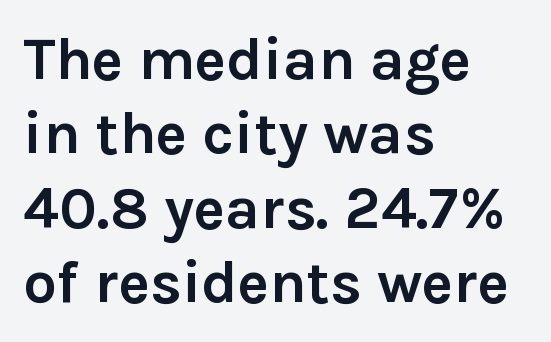
Underline: absent. Typesetter's note: full bold, strokes at maximum text heaviness. The lettering stays uniformly vertical, giving the passage a roman look. A typesetter would call this zero additional tracking.
